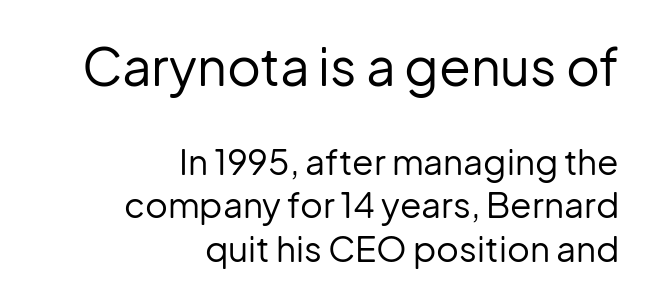
{"serif": "no", "italic": "no", "bold": "no", "weight": "regular", "width": "normal", "stroke_contrast": "low", "x_height": "medium", "monospaced": "no", "underline": "no", "align": "right", "line_spacing_ratio": 1.24, "letter_spacing": "normal", "letter_spacing_em": 0.0, "larger_block": "first", "size_ratio": 1.49, "glyph_px": 52}
